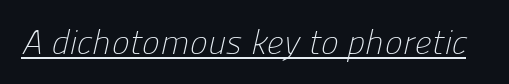
{"serif": "no", "bold": "no", "weight": "light", "width": "normal", "stroke_contrast": "low", "x_height": "medium", "monospaced": "no", "underline": "yes", "letter_spacing": "normal", "letter_spacing_em": 0.0, "glyph_px": 34}
